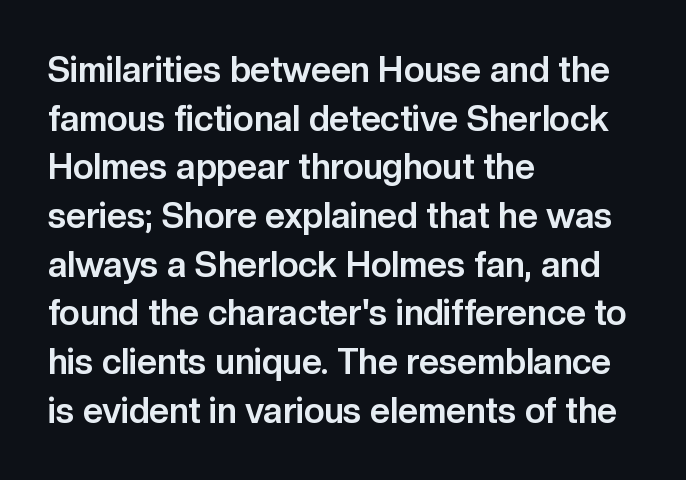
The letters sit at their default tracking, neither squeezed nor spread. The lines sit at an ordinary, default distance from one another. On the weight axis this lands at bold, roughly 700. The characters display no serif detailing; their extremities are plain. Character widths vary here, with narrow letters taking less room than wide ones. When letters stand straight like this, we call the style roman or upright.
